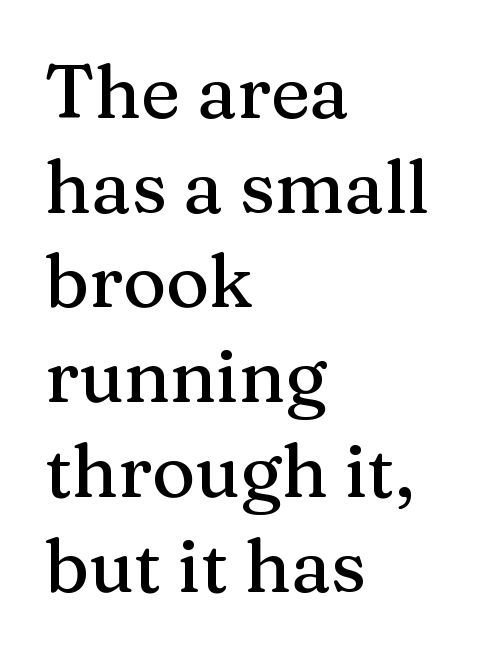
Q: Is the text italic (slanted)? A: No, it is upright.
Q: Is the typeface a serif or a sans-serif typeface? A: Serif.
Q: Is the text underlined? A: No.
Q: How is the paragraph aligned? A: Left-aligned.
Q: Is the spacing between letters normal or unusually wide? A: Normal.
Q: Is the spacing between lines tight, normal or loose? A: Normal.
Q: Width (condensed, normal, or wide)? A: Normal.
Q: Stroke contrast? A: Medium.
Q: x-height? A: Medium.
Q: Monospaced? A: No.
